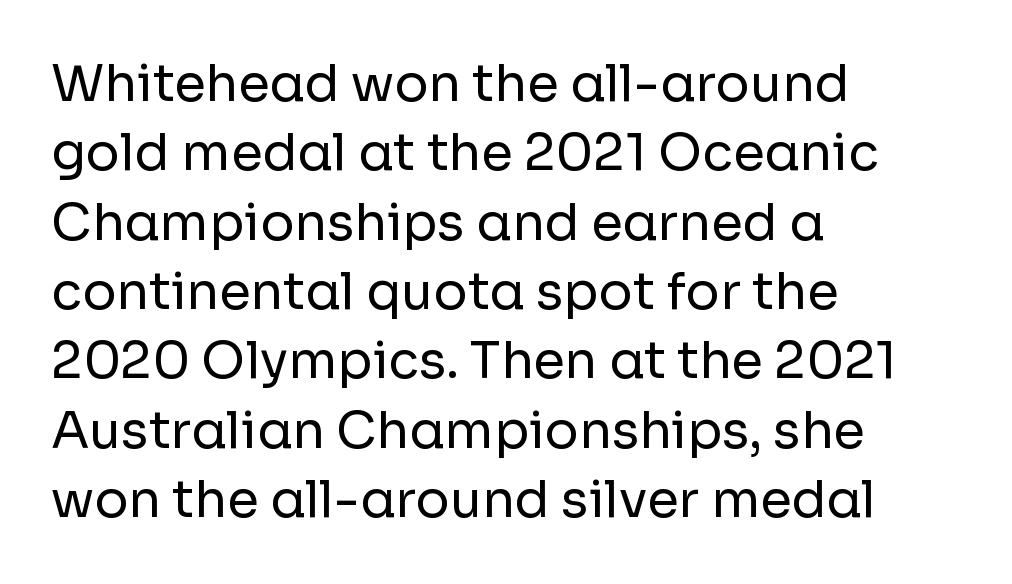
{"serif": "no", "italic": "no", "bold": "no", "weight": "regular", "width": "normal", "stroke_contrast": "low", "x_height": "medium", "monospaced": "no", "underline": "no", "align": "left", "line_spacing": "normal", "line_spacing_ratio": 1.36, "letter_spacing": "normal", "letter_spacing_em": 0.0, "glyph_px": 51}
